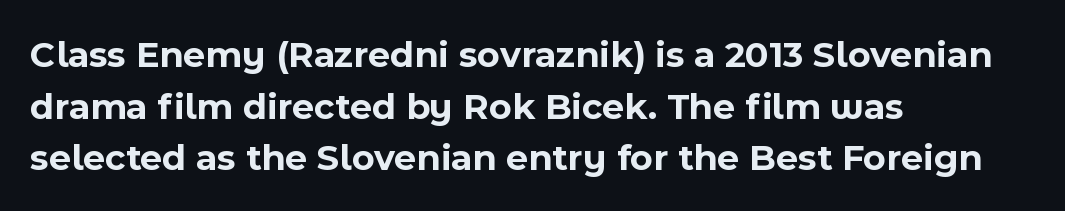
Q: Is the text bold? A: Yes.
Q: Is the text italic (slanted)? A: No, it is upright.
Q: Is the typeface a serif or a sans-serif typeface? A: Sans-serif.
Q: Is the text underlined? A: No.
Q: How is the paragraph aligned? A: Left-aligned.
Q: Is the spacing between letters normal or unusually wide? A: Normal.
Q: Is the spacing between lines tight, normal or loose? A: Normal.
Q: Width (condensed, normal, or wide)? A: Normal.
Q: x-height? A: Medium.
Q: Monospaced? A: No.
